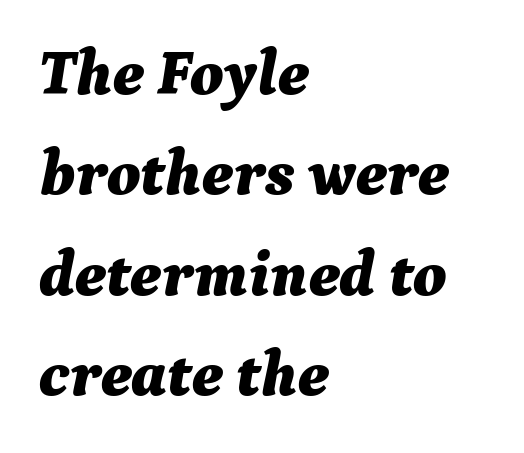
{"italic": "yes", "lean": "right", "slant_degrees": 9, "bold": "yes", "weight": "bold", "width": "normal", "stroke_contrast": "medium", "x_height": "medium", "monospaced": "no", "underline": "no", "align": "left", "line_spacing": "normal", "line_spacing_ratio": 1.57, "letter_spacing": "normal", "letter_spacing_em": 0.0, "glyph_px": 64}
